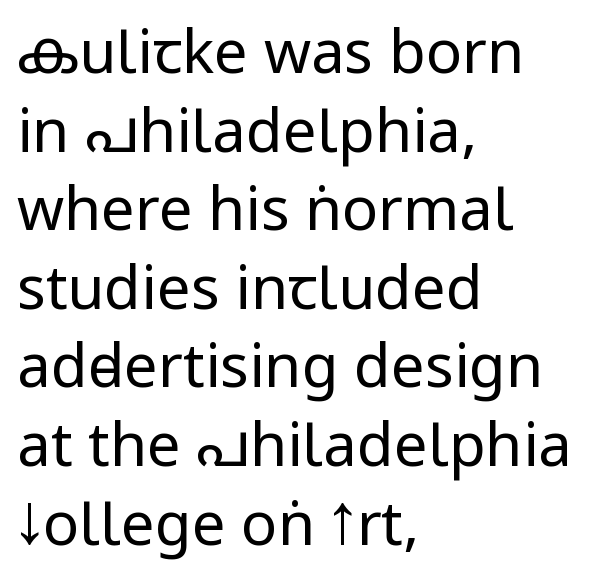
The image shows 60 px regular-weight, condensed sans-serif type, upright; set left-aligned, normal line spacing (1.31x), normal letter spacing, not underlined; low stroke contrast and a large x-height.
